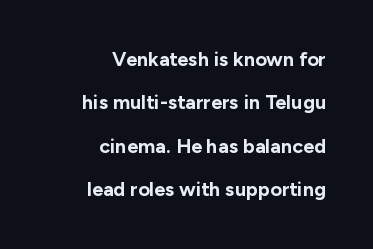
Q: Is the text bold? A: Yes.
Q: Is the text italic (slanted)? A: No, it is upright.
Q: Is the text underlined? A: No.
Q: How is the paragraph aligned? A: Right-aligned.
Q: Is the spacing between letters normal or unusually wide? A: Normal.
Q: Is the spacing between lines tight, normal or loose? A: Loose.
